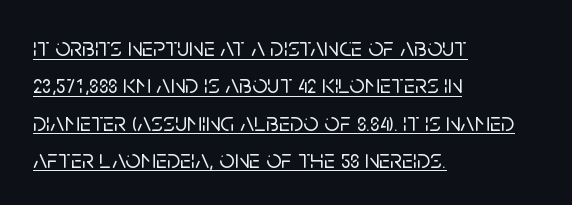
The image shows 27 px text type, upright; set left-aligned, normal line spacing (1.38x), normal letter spacing, underlined.
